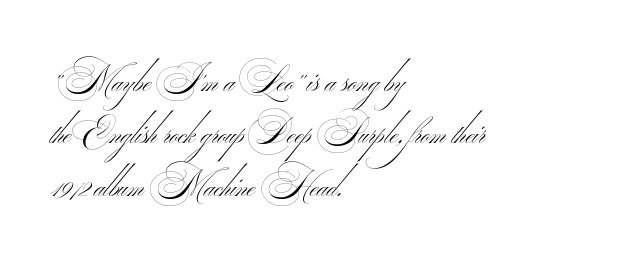
{"serif": "no", "bold": "no", "weight": "thin", "width": "wide", "stroke_contrast": "medium", "monospaced": "no", "underline": "no", "align": "left", "line_spacing": "normal", "line_spacing_ratio": 1.5, "letter_spacing": "normal", "letter_spacing_em": 0.0, "glyph_px": 35}
